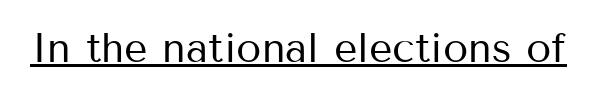
Q: Is the text bold? A: No.
Q: Is the text italic (slanted)? A: No, it is upright.
Q: Is the typeface a serif or a sans-serif typeface? A: Sans-serif.
Q: Is the text underlined? A: Yes.
Q: Is the spacing between letters normal or unusually wide? A: Normal.
Q: Width (condensed, normal, or wide)? A: Normal.
Q: Stroke contrast? A: Medium.
Q: x-height? A: Medium.
Q: Monospaced? A: No.
